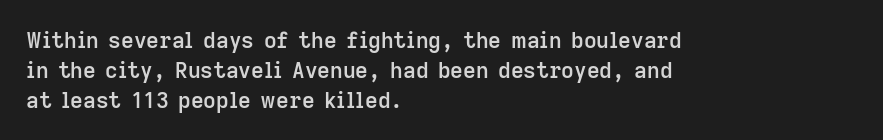
The image shows 22 px text type, upright; set left-aligned, normal line spacing (1.36x), normal letter spacing, not underlined.
